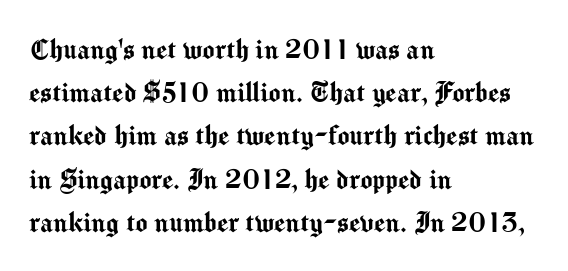
{"serif": "no", "italic": "no", "width": "normal", "stroke_contrast": "medium", "x_height": "medium", "monospaced": "no", "underline": "no", "align": "left", "line_spacing": "normal", "line_spacing_ratio": 1.35, "letter_spacing": "normal", "letter_spacing_em": 0.0, "glyph_px": 32}
